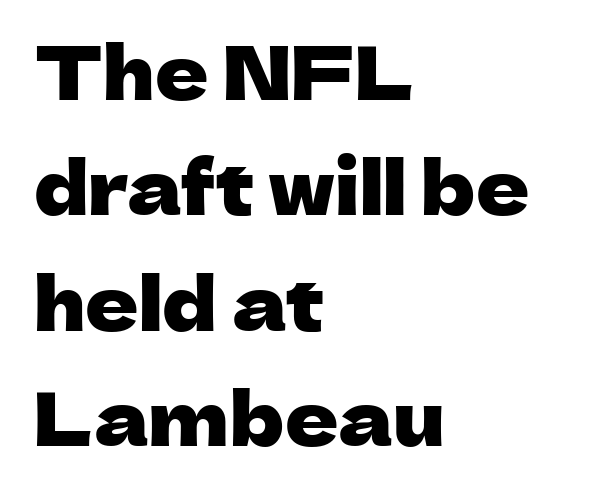
The image shows 74 px sans-serif type, upright; set left-aligned, normal line spacing (1.56x), normal letter spacing, not underlined; low stroke contrast and a medium x-height.
